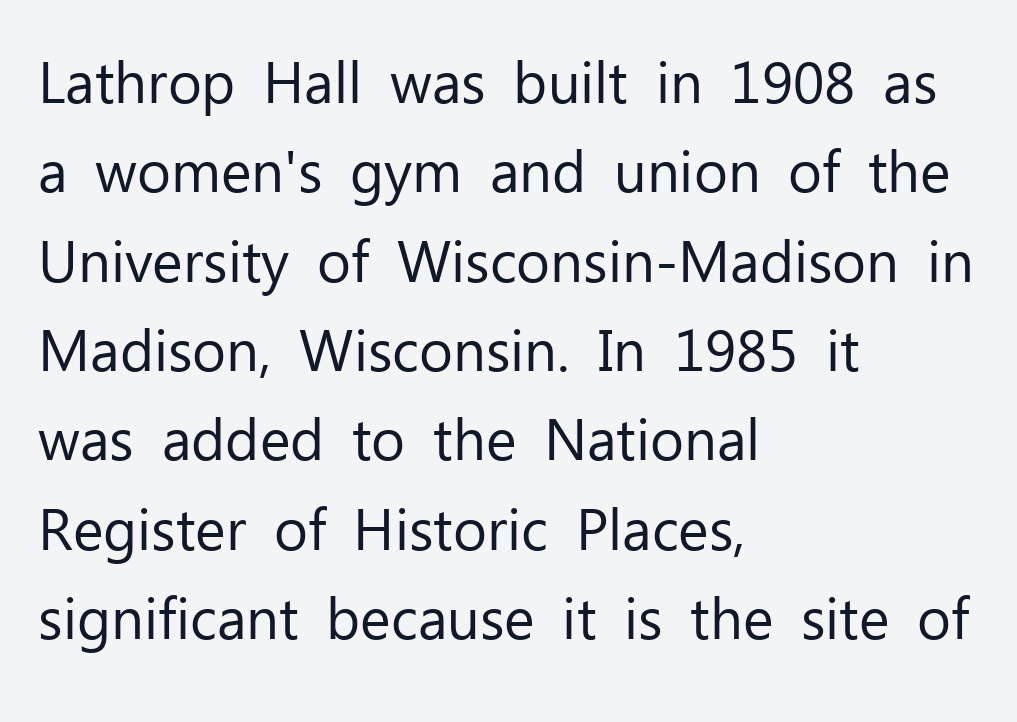
Q: Is the text bold? A: No.
Q: Is the text italic (slanted)? A: No, it is upright.
Q: Is the typeface a serif or a sans-serif typeface? A: Sans-serif.
Q: Is the text underlined? A: No.
Q: How is the paragraph aligned? A: Left-aligned.
Q: Is the spacing between letters normal or unusually wide? A: Normal.
Q: Is the spacing between lines tight, normal or loose? A: Normal.
Q: Width (condensed, normal, or wide)? A: Normal.
Q: Stroke contrast? A: Low.
Q: x-height? A: Medium.
Q: Monospaced? A: No.
